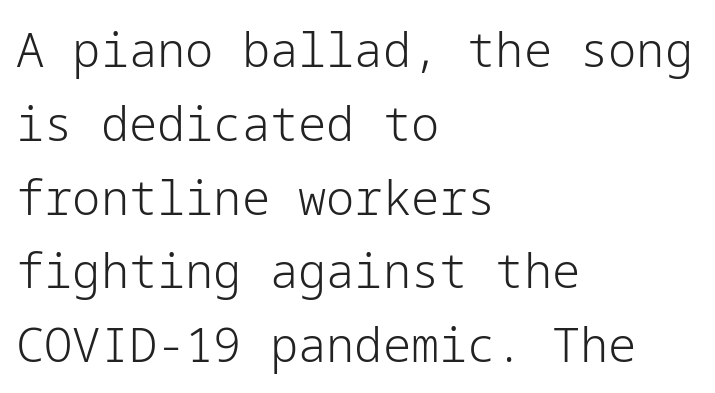
Q: Is the text bold? A: No.
Q: Is the text italic (slanted)? A: No, it is upright.
Q: Is the typeface a serif or a sans-serif typeface? A: Sans-serif.
Q: Is the text underlined? A: No.
Q: How is the paragraph aligned? A: Left-aligned.
Q: Is the spacing between letters normal or unusually wide? A: Normal.
Q: Is the spacing between lines tight, normal or loose? A: Normal.
Q: Width (condensed, normal, or wide)? A: Normal.
Q: Stroke contrast? A: Low.
Q: x-height? A: Medium.
